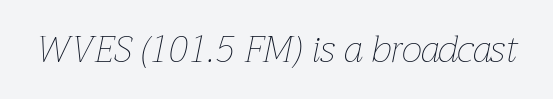
Q: Is the text bold? A: No.
Q: Is the text italic (slanted)? A: Yes, it leans right by about 12 degrees.
Q: Is the text underlined? A: No.
Q: Is the spacing between letters normal or unusually wide? A: Normal.
Q: Width (condensed, normal, or wide)? A: Normal.
Q: Stroke contrast? A: Low.
Q: x-height? A: Medium.
Q: Monospaced? A: No.
